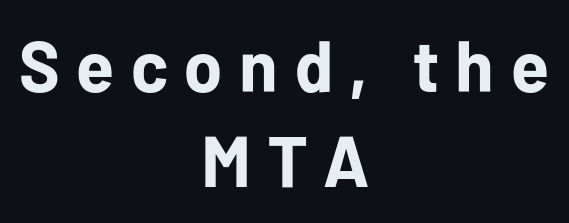
{"serif": "no", "italic": "no", "bold": "yes", "weight": "bold", "width": "normal", "stroke_contrast": "low", "x_height": "medium", "monospaced": "no", "underline": "no", "align": "center", "line_spacing": "normal", "line_spacing_ratio": 1.32, "letter_spacing": "wide", "letter_spacing_em": 0.23, "glyph_px": 72}
